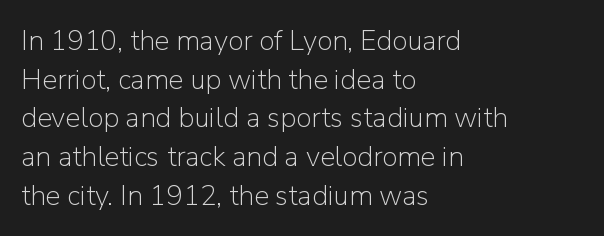
The image shows 28 px light sans-serif type, upright; set left-aligned, normal line spacing (1.38x), normal letter spacing, not underlined; low stroke contrast and a medium x-height.
